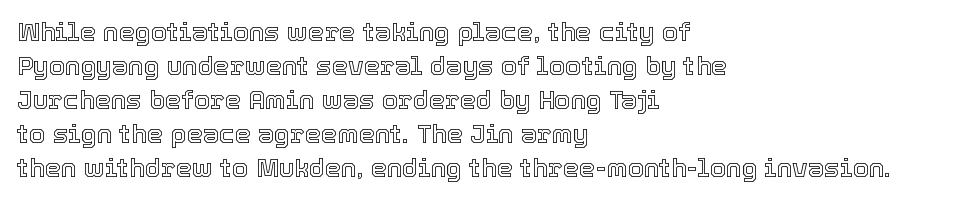
Q: Is the text italic (slanted)? A: No, it is upright.
Q: Is the text underlined? A: No.
Q: How is the paragraph aligned? A: Left-aligned.
Q: Is the spacing between letters normal or unusually wide? A: Normal.
Q: Is the spacing between lines tight, normal or loose? A: Normal.
